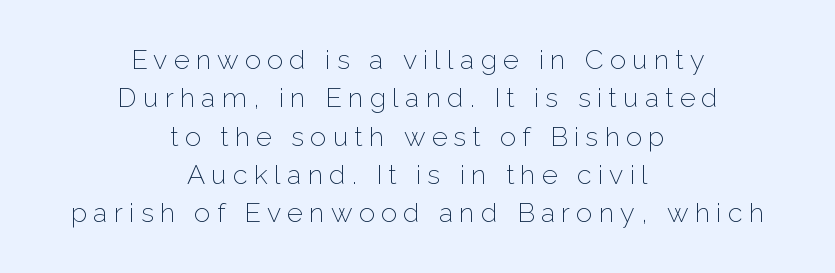
Does extra space separate the letters? Yes, quite a lot of it. Does the leading feel generous? No, just average. Each row of text sits above clean, open space. The compositor balanced each line on the midline.
